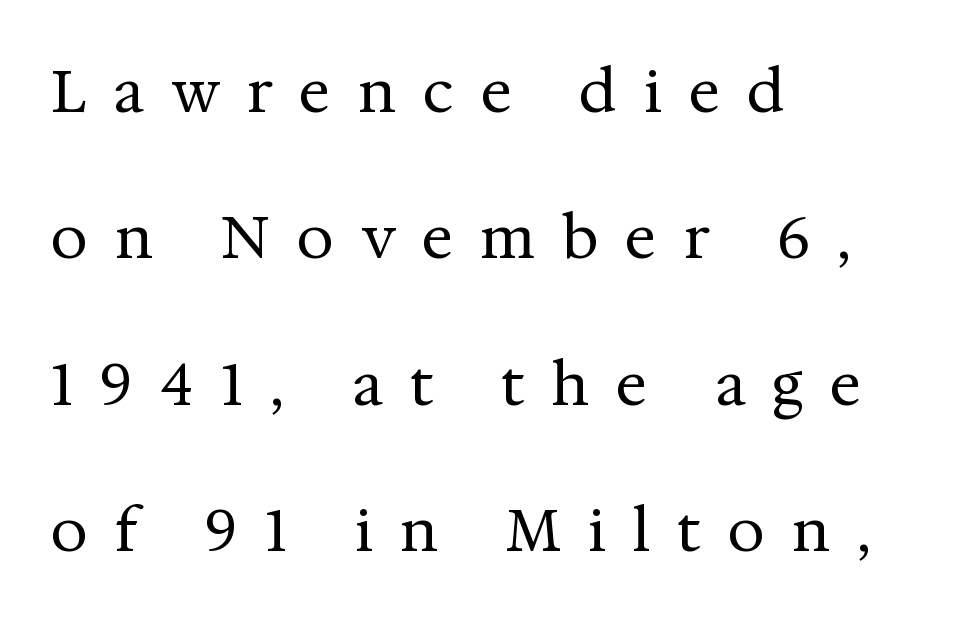
The image shows 59 px regular-weight serif type, upright; set left-aligned, loose line spacing (2.48x), unusually wide letter spacing (+0.46 em), not underlined; medium stroke contrast and a medium x-height.
